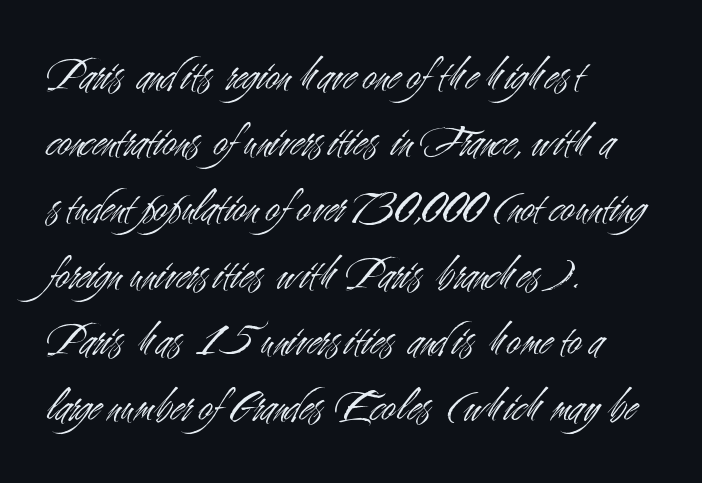
{"serif": "no", "bold": "no", "weight": "light", "width": "condensed", "stroke_contrast": "medium", "x_height": "small", "monospaced": "no", "underline": "no", "align": "left", "line_spacing": "normal", "line_spacing_ratio": 1.38, "letter_spacing": "normal", "letter_spacing_em": 0.0, "glyph_px": 48}
